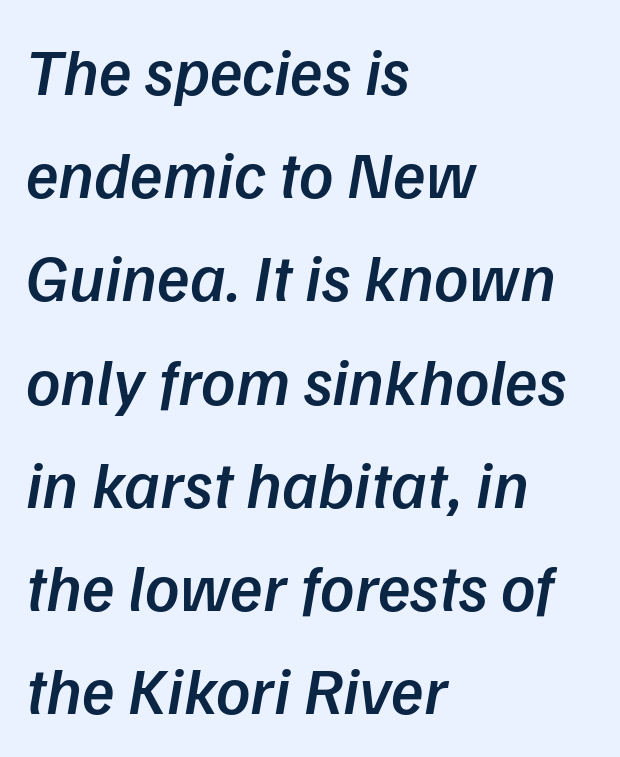
The image shows 67 px semibold type, italic (leaning right); set left-aligned, normal line spacing (1.54x), normal letter spacing, not underlined; low stroke contrast and a medium x-height.
